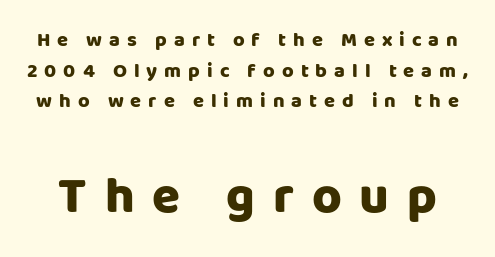
You get the small type first, then a jump to larger type. Caption: bold face, heavy strokes. Horizontal bands of white between lines are of average thickness. The rendering uses natural spacing where letterforms have individual widths. Rendered with straight, roman letterforms. The rendering inserts visible extra space after every character.
